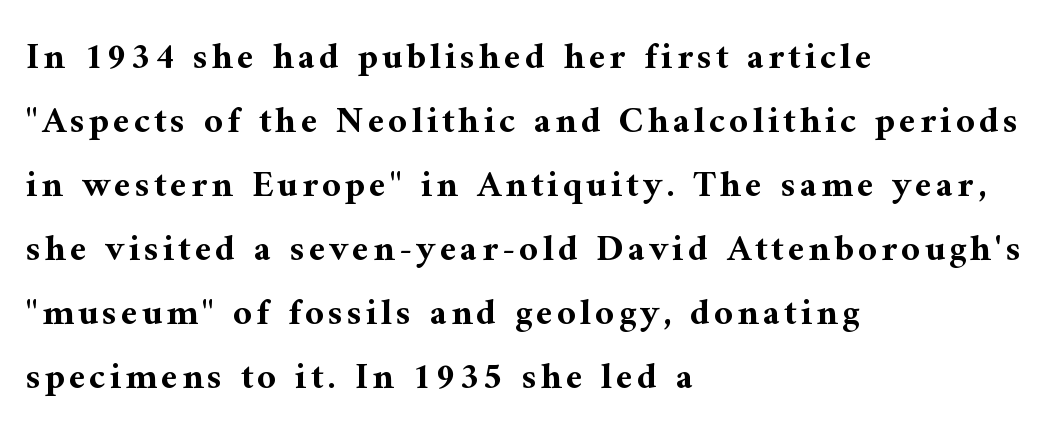
The image shows 37 px bold serif type, upright; set left-aligned, line spacing 1.73x, not underlined; medium stroke contrast and a medium x-height.
